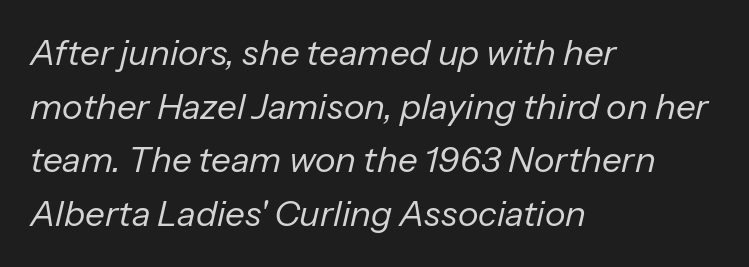
{"italic": "yes", "lean": "right", "slant_degrees": 13, "bold": "no", "weight": "regular", "width": "normal", "stroke_contrast": "low", "x_height": "medium", "monospaced": "no", "underline": "no", "align": "left", "line_spacing": "normal", "line_spacing_ratio": 1.53, "letter_spacing": "normal", "letter_spacing_em": 0.0, "glyph_px": 35}
